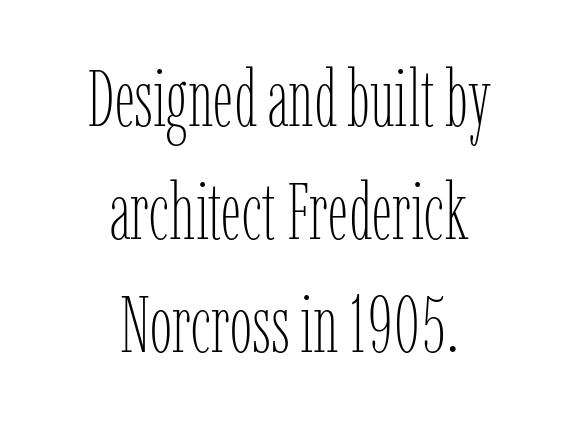
Q: Is the text bold? A: No.
Q: Is the text italic (slanted)? A: No, it is upright.
Q: Is the text underlined? A: No.
Q: How is the paragraph aligned? A: Centered.
Q: Is the spacing between letters normal or unusually wide? A: Normal.
Q: Is the spacing between lines tight, normal or loose? A: Normal.
Q: Width (condensed, normal, or wide)? A: Condensed.
Q: Stroke contrast? A: Low.
Q: x-height? A: Medium.
Q: Monospaced? A: No.
